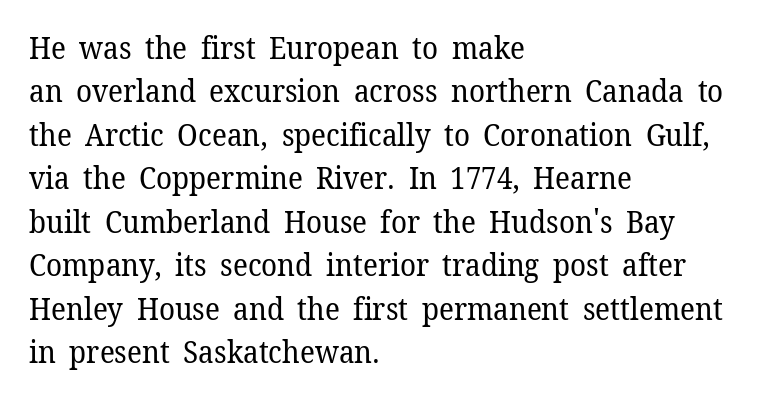
{"serif": "yes", "italic": "no", "bold": "no", "weight": "regular", "width": "normal", "stroke_contrast": "low", "x_height": "medium", "monospaced": "no", "underline": "no", "align": "left", "line_spacing": "normal", "line_spacing_ratio": 1.45, "letter_spacing": "normal", "letter_spacing_em": 0.0, "glyph_px": 30}
